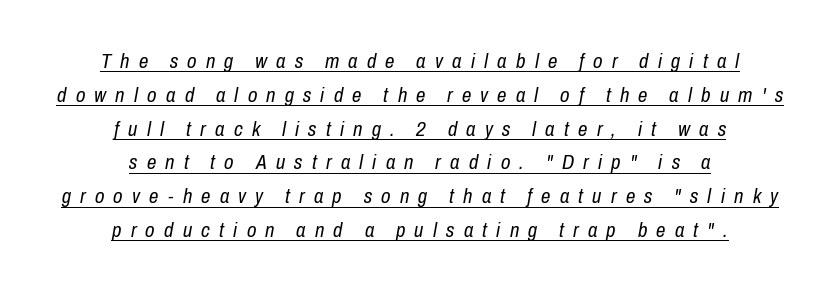
The image shows 21 px text type, italic (leaning right); set centered, normal line spacing (1.61x), unusually wide letter spacing (+0.44 em), underlined.
